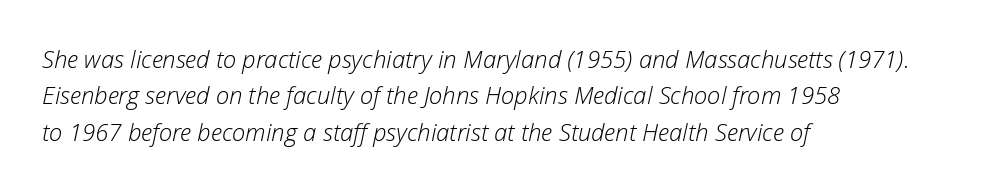
The image shows 24 px text type, italic (leaning right); set left-aligned, normal line spacing (1.52x), normal letter spacing, not underlined.
